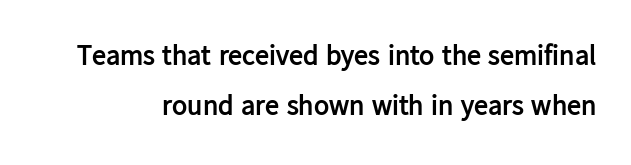
A typesetter would call this zero additional tracking. Each letter keeps its own natural width here, so spacing adapts to shape. Glance below the letters and you will spot only blank space. The glyphs have the mass of a bold cut. The text was rendered using a sans face with plain stroke endings.
